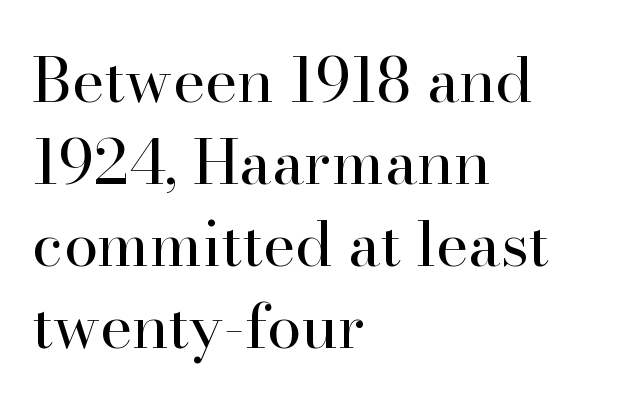
Upright lettering throughout. A classic flush-left, rag-right setting is used for this passage. A quiet, ordinary-to-light weight characterises the typeface. The passage shown is typed in a proportional face where columns would drift. Old-style or modern, the face here clearly has serifs.
